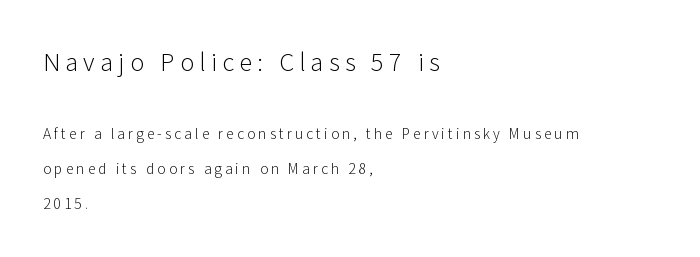
The image shows 24 px text type, upright; set left-aligned, loose line spacing (2.49x), unusually wide letter spacing (+0.22 em), not underlined; the first (top) block is 1.71x larger.
